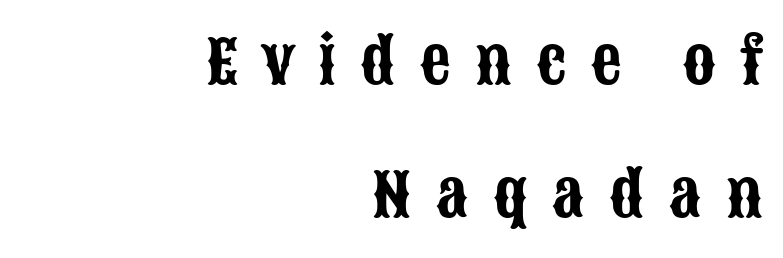
A clean baseline with only descenders dipping below it. Check where the strokes stop: nothing finishes them off — pure sans. Caption: multi-line text, flush right, ragged left. What stands out about the letter spacing? Its width — letters are far apart. Summary of vertical rhythm: relaxed, with wide interline spacing. Each letter keeps its own natural width here, so spacing adapts to shape.
